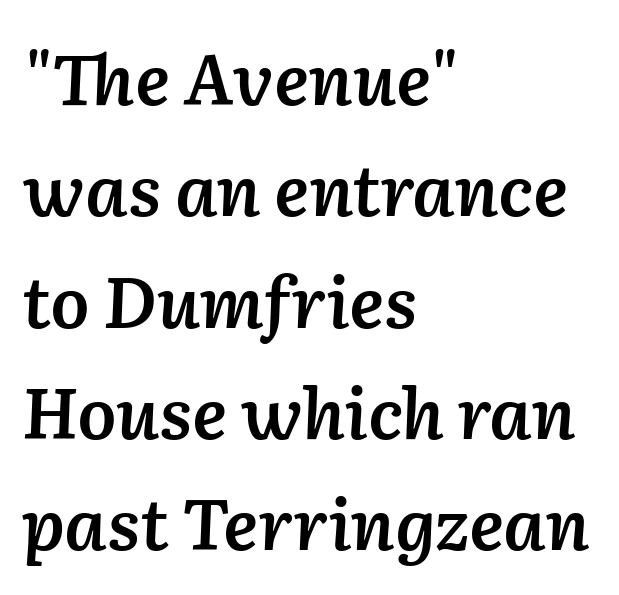
Q: Is the text bold? A: Semi-bold.
Q: Is the text italic (slanted)? A: Yes, it leans right by about 2 degrees.
Q: Is the text underlined? A: No.
Q: How is the paragraph aligned? A: Left-aligned.
Q: Is the spacing between letters normal or unusually wide? A: Normal.
Q: Is the spacing between lines tight, normal or loose? A: Normal.
Q: Width (condensed, normal, or wide)? A: Normal.
Q: Stroke contrast? A: Low.
Q: x-height? A: Medium.
Q: Monospaced? A: No.
